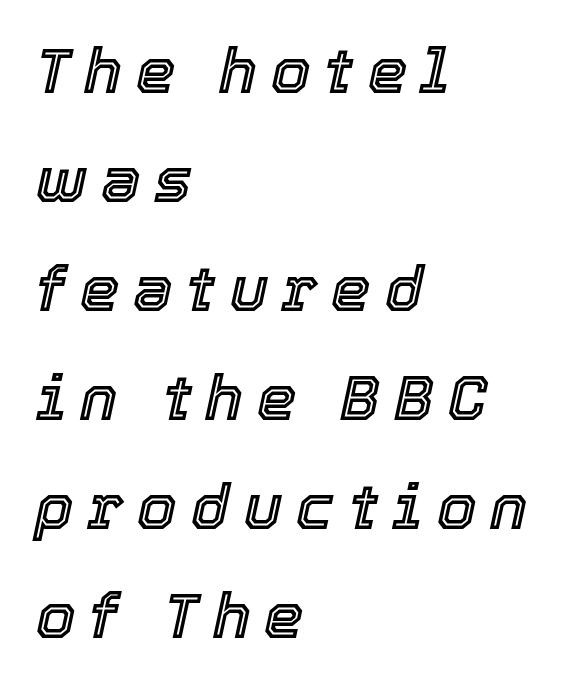
{"italic": "yes", "lean": "right", "slant_degrees": 12, "width": "normal", "x_height": "medium", "monospaced": "no", "underline": "no", "align": "left", "line_spacing_ratio": 1.73, "letter_spacing": "wide", "letter_spacing_em": 0.22, "glyph_px": 63}
